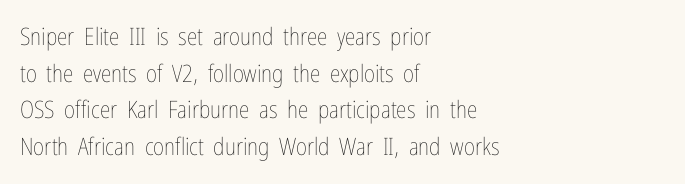
Q: Is the text bold? A: No.
Q: Is the text italic (slanted)? A: No, it is upright.
Q: Is the text underlined? A: No.
Q: How is the paragraph aligned? A: Left-aligned.
Q: Is the spacing between letters normal or unusually wide? A: Normal.
Q: Is the spacing between lines tight, normal or loose? A: Normal.
